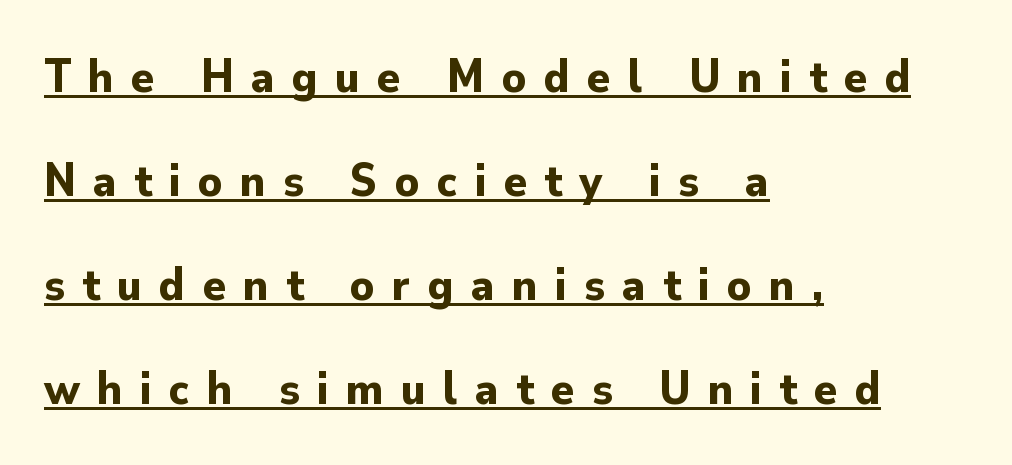
This rendering features underlined lettering. Teacher's note: observe the even left margin — that is flush-left alignment. This sample uses an upright cut, with every glyph sitting square on the baseline. Serifs: no, the terminals of the letterforms are clean.
